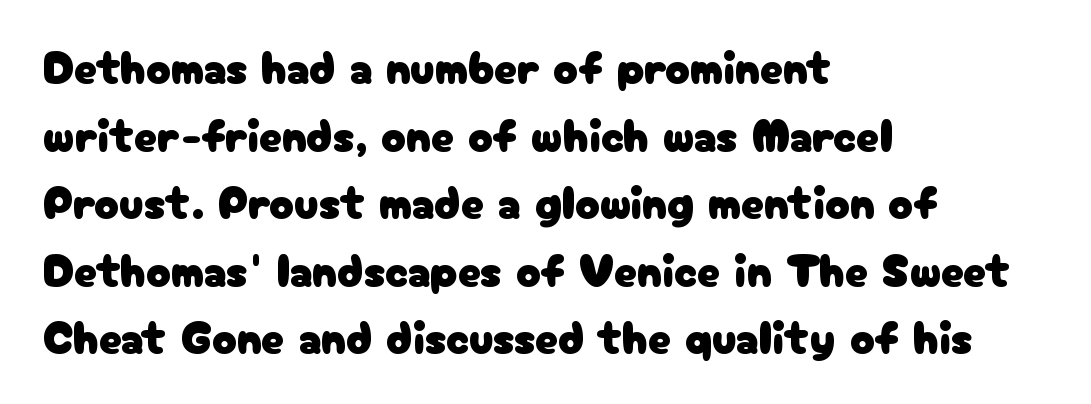
The image shows 46 px sans-serif type, upright; set left-aligned, normal line spacing (1.47x), normal letter spacing, not underlined; low stroke contrast and a medium x-height.
